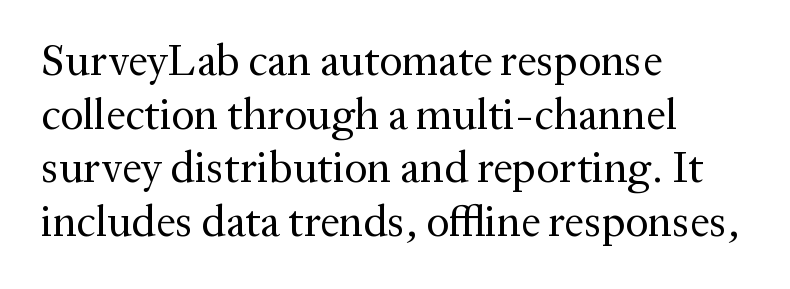
{"serif": "yes", "italic": "no", "bold": "no", "weight": "regular", "width": "normal", "stroke_contrast": "medium", "x_height": "medium", "monospaced": "no", "underline": "no", "align": "left", "line_spacing_ratio": 1.22, "letter_spacing": "normal", "letter_spacing_em": 0.0, "glyph_px": 44}
